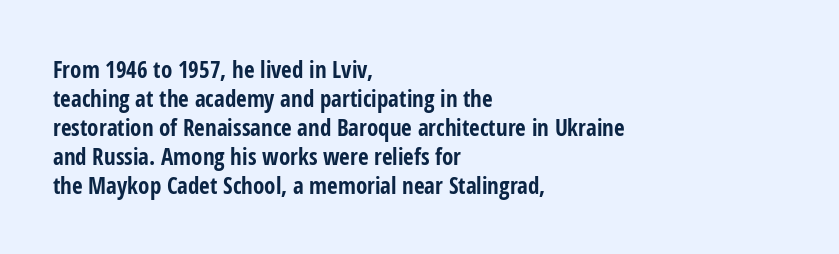
The image shows 23 px bold type, upright; set left-aligned, normal line spacing (1.26x), normal letter spacing, not underlined.
